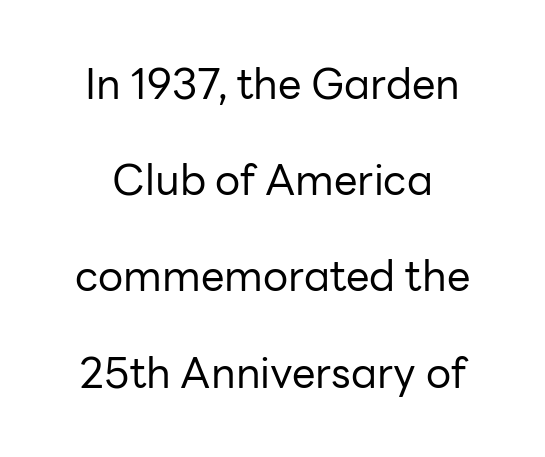
The image shows 42 px regular-weight sans-serif type, upright; set centered, loose line spacing (2.29x), normal letter spacing, not underlined; low stroke contrast and a medium x-height.
